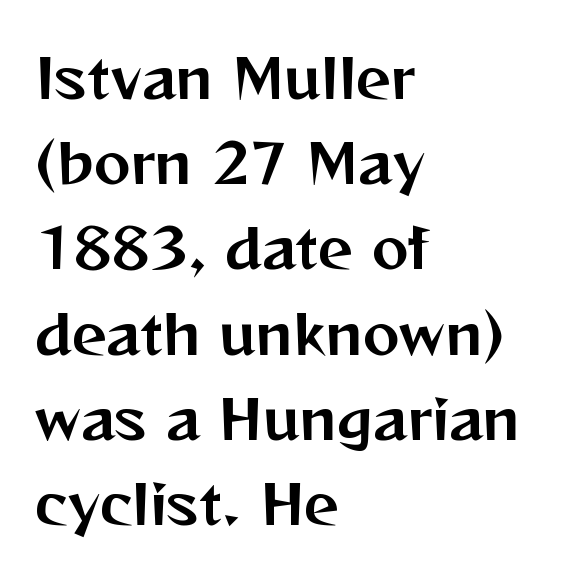
{"serif": "no", "italic": "no", "width": "normal", "stroke_contrast": "medium", "x_height": "medium", "monospaced": "no", "underline": "no", "align": "left", "line_spacing": "normal", "line_spacing_ratio": 1.55, "letter_spacing": "normal", "letter_spacing_em": 0.0, "glyph_px": 55}
